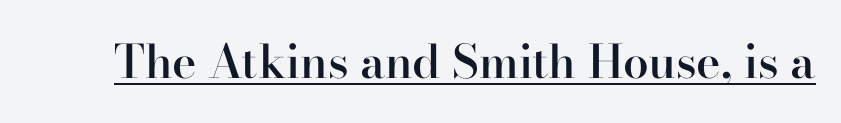
The image shows 46 px semibold serif type, upright; set normal letter spacing, underlined; high stroke contrast and a small x-height.
